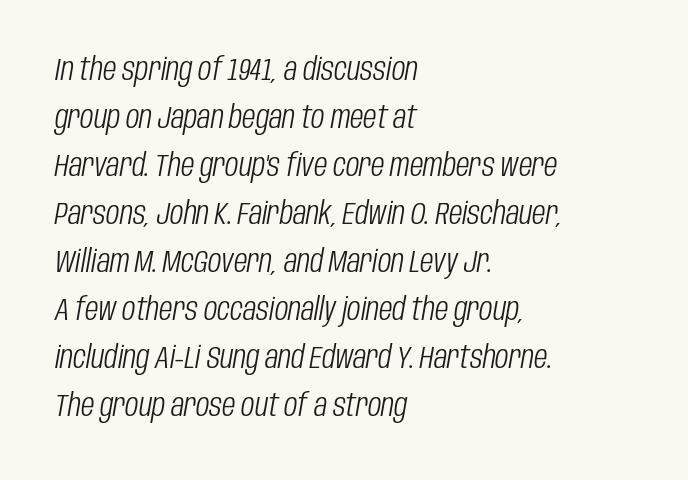
The block of text has a typical density, with ordinary space between rows. Anything drawn beneath the words? Only blank space. Left-aligned paragraph, ragged on the right. The glyphs look as if they've been sheared to an angle. Tracking value appears to be zero — textbook default spacing. Each stroke keeps to a modest, everyday thickness or less.
